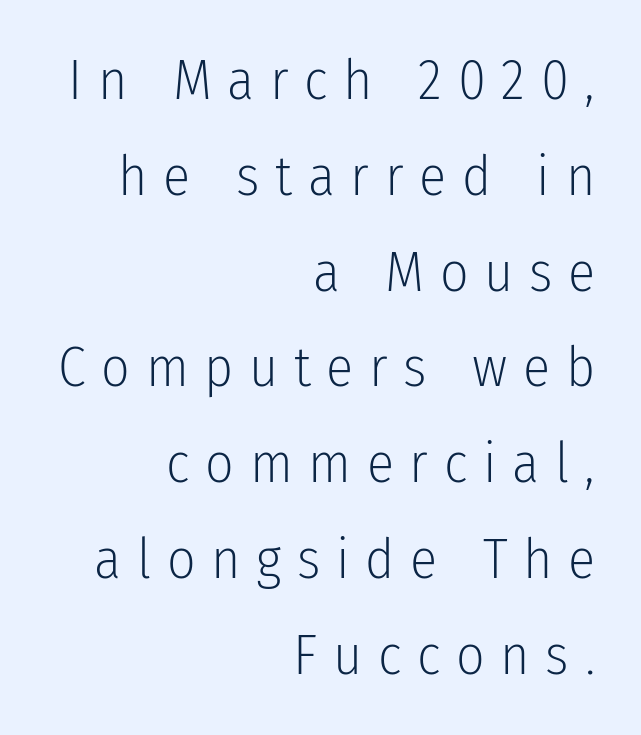
The image shows 56 px light, condensed sans-serif type, upright; set right-aligned, line spacing 1.71x, unusually wide letter spacing (+0.28 em), not underlined; low stroke contrast and a medium x-height.
